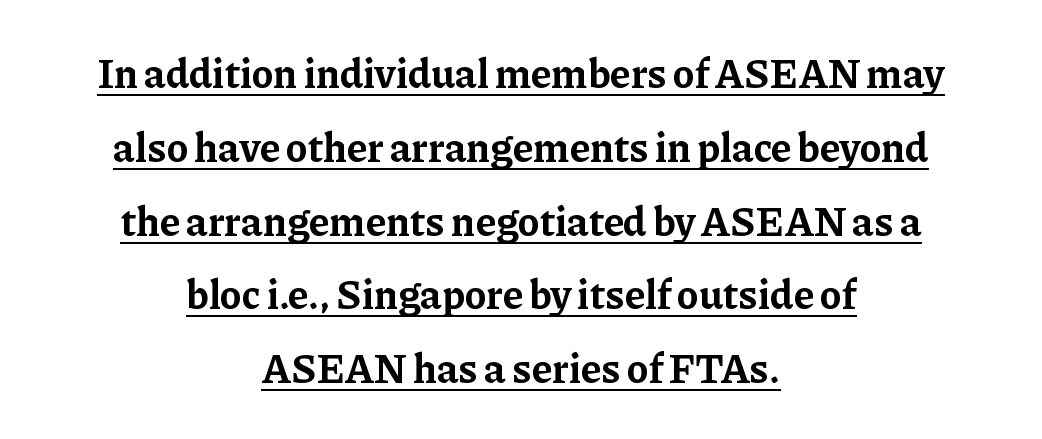
Caption: multi-line text, centered on the measure. No extra tracking has been applied to these lines. Each letter keeps its own natural width here, so spacing adapts to shape. The rendering shows small feet on the letterforms — a serif design.
